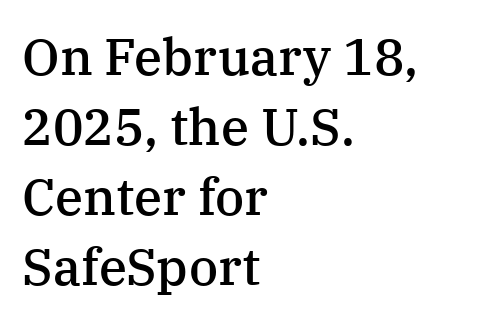
Q: Is the text bold? A: Semi-bold.
Q: Is the text italic (slanted)? A: No, it is upright.
Q: Is the typeface a serif or a sans-serif typeface? A: Serif.
Q: Is the text underlined? A: No.
Q: How is the paragraph aligned? A: Left-aligned.
Q: Is the spacing between letters normal or unusually wide? A: Normal.
Q: Is the spacing between lines tight, normal or loose? A: Normal.
Q: Width (condensed, normal, or wide)? A: Normal.
Q: Stroke contrast? A: Medium.
Q: x-height? A: Medium.
Q: Monospaced? A: No.
